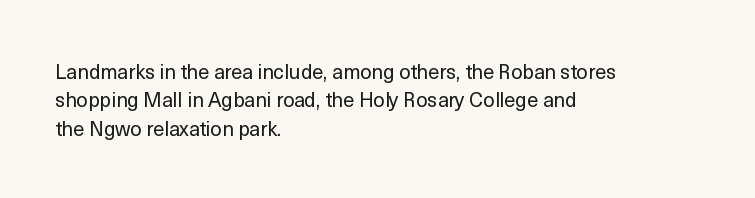
The image shows 20 px text type, upright; set left-aligned, normal line spacing (1.42x), normal letter spacing, not underlined.
